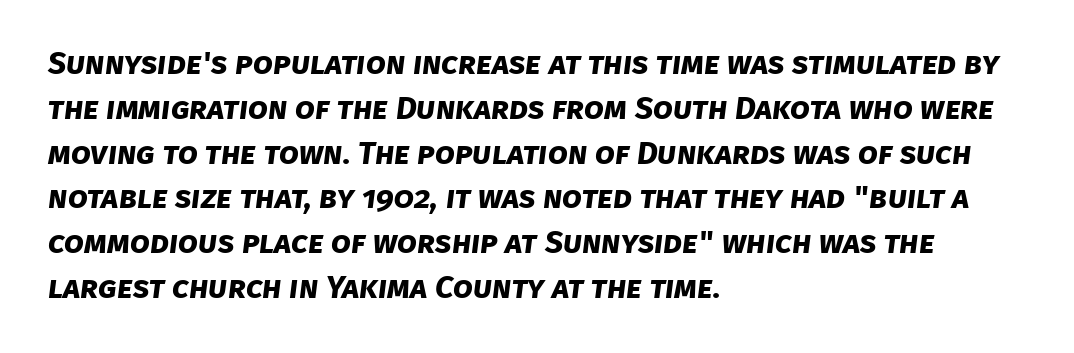
Q: Is the text bold? A: Yes.
Q: Is the typeface a serif or a sans-serif typeface? A: Sans-serif.
Q: Is the text underlined? A: No.
Q: How is the paragraph aligned? A: Left-aligned.
Q: Is the spacing between letters normal or unusually wide? A: Normal.
Q: Is the spacing between lines tight, normal or loose? A: Normal.
Q: Width (condensed, normal, or wide)? A: Normal.
Q: Stroke contrast? A: Low.
Q: x-height? A: Large.
Q: Monospaced? A: No.
